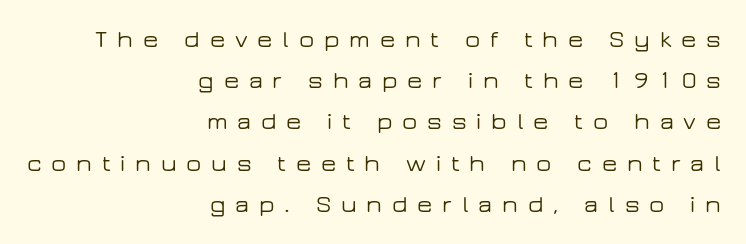
{"italic": "no", "underline": "no", "align": "right", "line_spacing": "normal", "line_spacing_ratio": 1.65, "letter_spacing": "wide", "letter_spacing_em": 0.39, "glyph_px": 25}
